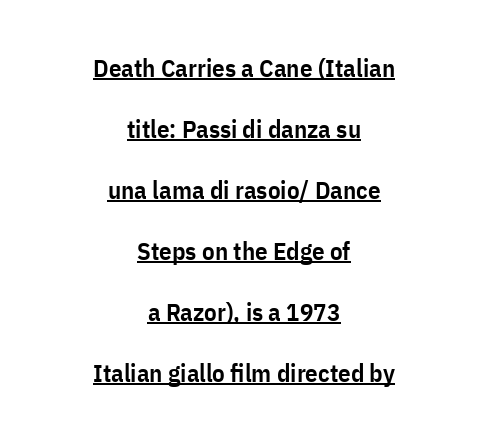
{"italic": "no", "bold": "semi", "underline": "yes", "align": "center", "line_spacing": "loose", "line_spacing_ratio": 2.44, "letter_spacing": "normal", "letter_spacing_em": 0.0, "glyph_px": 25}
